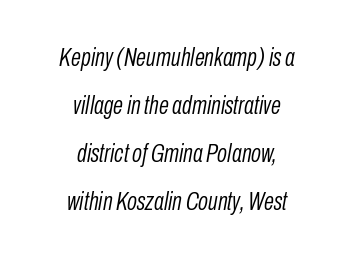
The image shows 26 px text type, italic (leaning right); set centered, line spacing 1.84x, normal letter spacing, not underlined.
